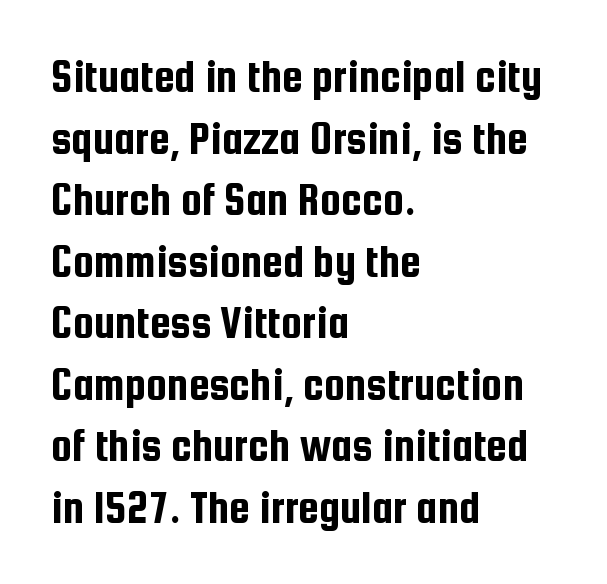
{"serif": "no", "italic": "no", "width": "condensed", "stroke_contrast": "low", "x_height": "medium", "monospaced": "no", "underline": "no", "align": "left", "line_spacing": "normal", "line_spacing_ratio": 1.31, "letter_spacing": "normal", "letter_spacing_em": 0.0, "glyph_px": 47}
